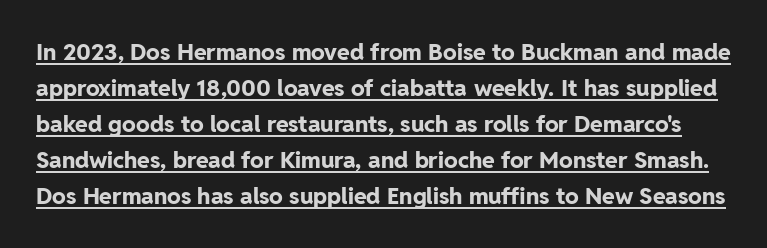
{"italic": "no", "bold": "yes", "underline": "yes", "line_spacing": "normal", "line_spacing_ratio": 1.57, "letter_spacing": "normal", "letter_spacing_em": 0.0, "glyph_px": 23}
